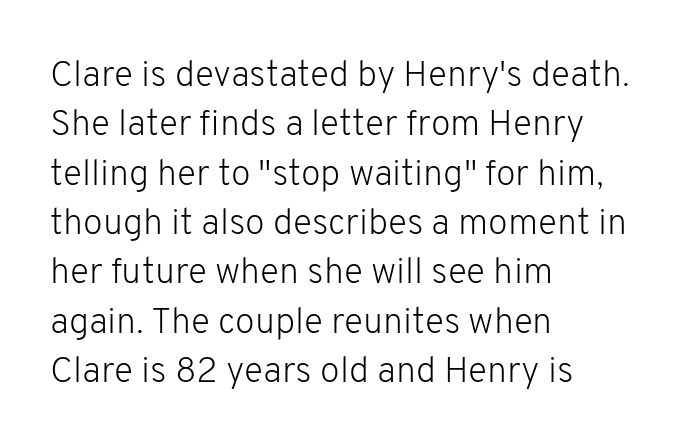
{"serif": "no", "italic": "no", "bold": "no", "weight": "light", "width": "normal", "stroke_contrast": "low", "x_height": "medium", "monospaced": "no", "underline": "no", "align": "left", "line_spacing": "normal", "line_spacing_ratio": 1.37, "letter_spacing": "normal", "letter_spacing_em": 0.0, "glyph_px": 36}
